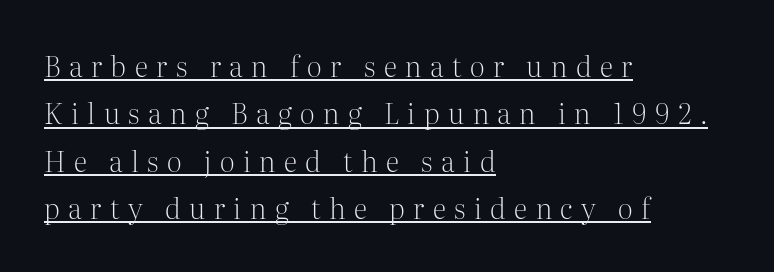
The cut favours lightness, reaching ordinary text weight at its darkest. If you drew a line through each stem, it would be perfectly vertical. Substantial extra tracking has been applied to these lines. You can tell from the footed stems that serif type was used. A typesetter would call this proportional, since set widths differ per character.
